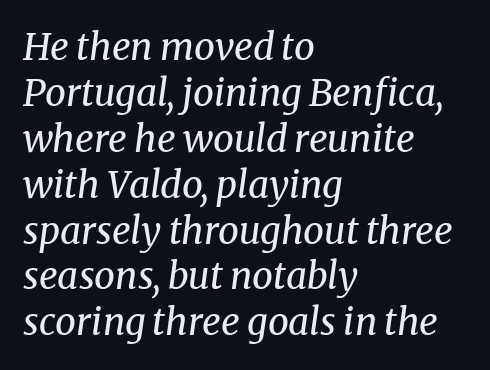
{"serif": "yes", "italic": "yes", "lean": "right", "slant_degrees": 8, "bold": "no", "weight": "regular", "width": "normal", "stroke_contrast": "medium", "x_height": "medium", "monospaced": "no", "underline": "no", "align": "left", "line_spacing_ratio": 1.24, "letter_spacing": "normal", "letter_spacing_em": 0.0, "glyph_px": 37}
